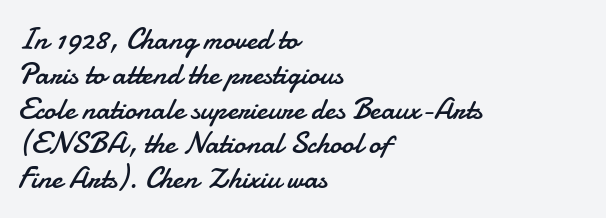
{"serif": "no", "bold": "no", "weight": "regular", "width": "normal", "stroke_contrast": "low", "x_height": "small", "monospaced": "no", "underline": "no", "align": "left", "line_spacing_ratio": 1.16, "letter_spacing": "normal", "letter_spacing_em": 0.0, "glyph_px": 30}
